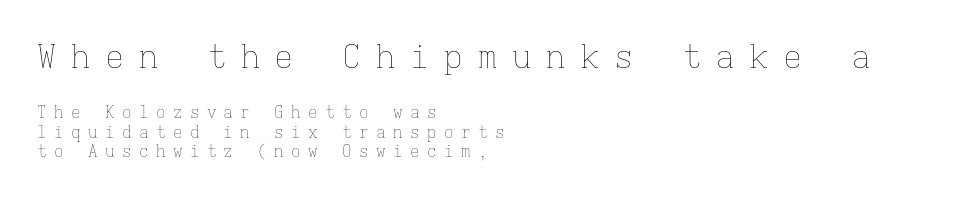
The foot of each line stays bare and open. The type is letterspaced generously, with wide tracking. The face used here appears at its bigger size in the upper chunk. Summary of weight: not heavy and not bold. Every character here occupies the same horizontal width, giving the sample a typewriter-like rhythm. Does the copy run flush right? No — it runs flush left.
